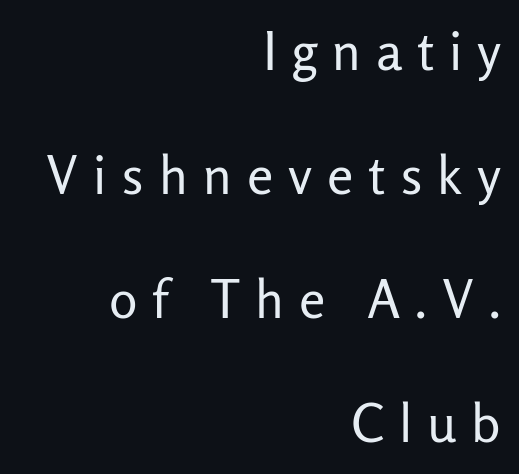
The image shows 53 px regular-weight sans-serif type, upright; set right-aligned, loose line spacing (2.34x), unusually wide letter spacing (+0.28 em), not underlined; low stroke contrast and a medium x-height.
